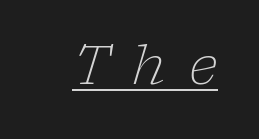
{"serif": "yes", "italic": "yes", "lean": "right", "slant_degrees": 17, "bold": "no", "weight": "light", "width": "normal", "stroke_contrast": "low", "x_height": "medium", "monospaced": "no", "underline": "yes", "letter_spacing": "wide", "letter_spacing_em": 0.43, "glyph_px": 54}
